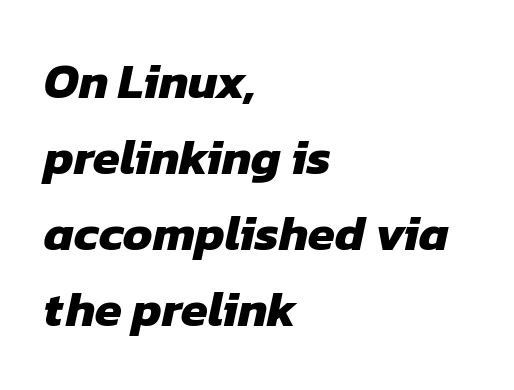
Compared with an ordinary text face, these strokes are far heavier — a full bold. Each word holds together tightly as a unit, with standard inter-letter gaps. Where is the straight margin? On the left. Character widths vary here, with narrow letters taking less room than wide ones. Regarding leading, the lines here are spaced in the standard way. To sum up the face: it is a sans, with no serifs.
